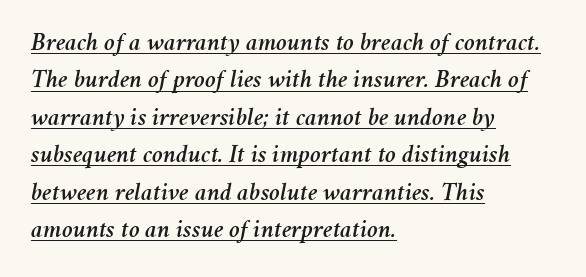
If you drew a line through each stem, it would be angled. Somebody hit Ctrl+U on this one — the words are underlined. The rag falls on the right side of this text block. Leading matches the norm, producing a regular column. The rendering keeps characters at their native spacing.
